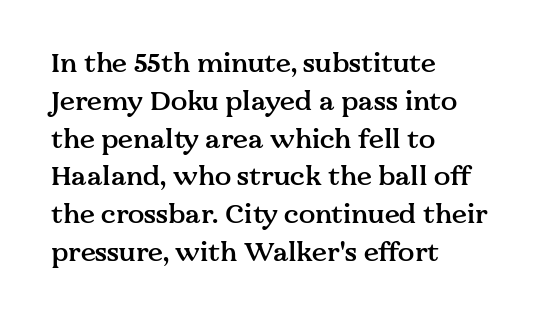
{"italic": "no", "bold": "semi", "underline": "no", "align": "left", "line_spacing": "normal", "line_spacing_ratio": 1.4, "letter_spacing": "normal", "letter_spacing_em": 0.0, "glyph_px": 27}
